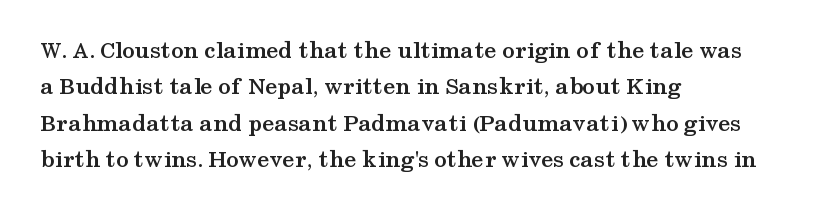
Q: Is the text bold? A: Yes.
Q: Is the text italic (slanted)? A: No, it is upright.
Q: Is the text underlined? A: No.
Q: How is the paragraph aligned? A: Left-aligned.
Q: Is the spacing between letters normal or unusually wide? A: Normal.
Q: Is the spacing between lines tight, normal or loose? A: Normal.
